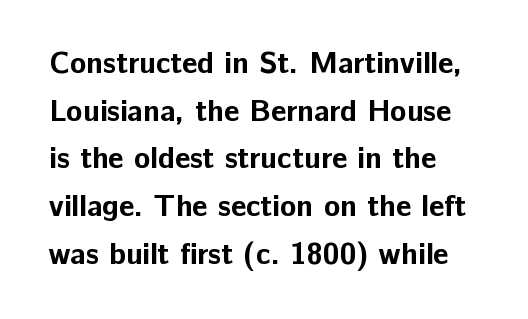
Q: Is the text bold? A: Yes.
Q: Is the text italic (slanted)? A: No, it is upright.
Q: Is the typeface a serif or a sans-serif typeface? A: Sans-serif.
Q: Is the text underlined? A: No.
Q: How is the paragraph aligned? A: Left-aligned.
Q: Is the spacing between letters normal or unusually wide? A: Normal.
Q: Is the spacing between lines tight, normal or loose? A: Normal.
Q: Width (condensed, normal, or wide)? A: Normal.
Q: Stroke contrast? A: Low.
Q: x-height? A: Medium.
Q: Monospaced? A: No.
